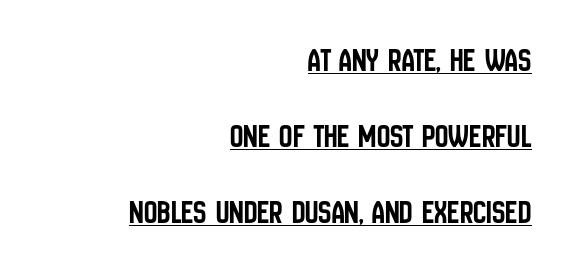
The letters stand straight up with perfectly vertical stems. Underlined type. Quick note: interline space is abundant. Notice how the passage keeps a crisp vertical edge on the right only.
